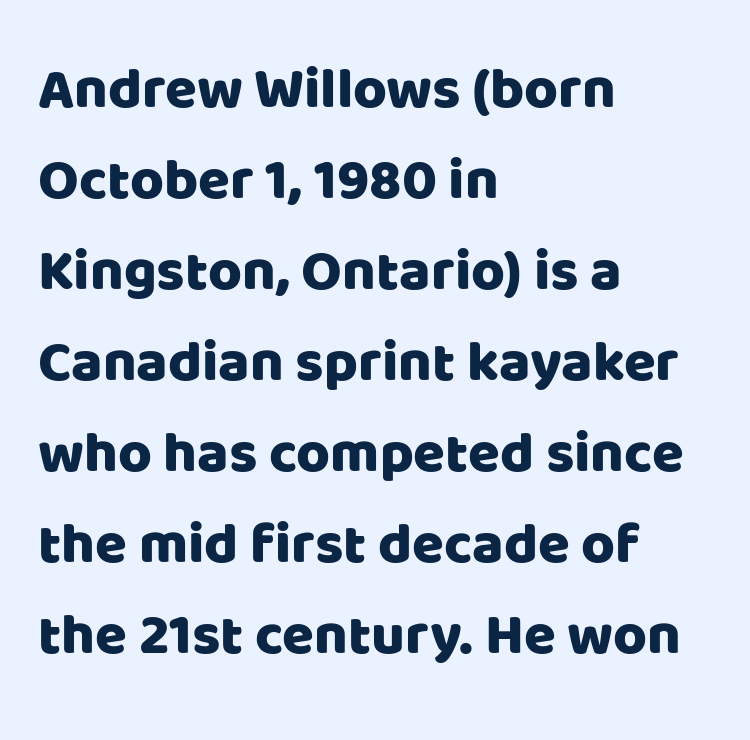
{"serif": "no", "italic": "no", "width": "normal", "stroke_contrast": "low", "x_height": "large", "monospaced": "no", "underline": "no", "align": "left", "line_spacing": "normal", "line_spacing_ratio": 1.57, "letter_spacing": "normal", "letter_spacing_em": 0.0, "glyph_px": 58}
